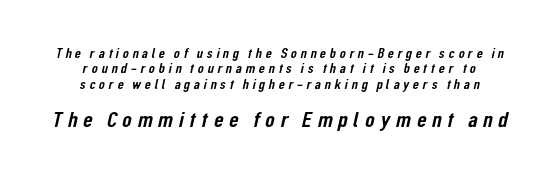
Typesetter's note — lower block bumped up in size, upper block left smaller. Letters rest on an invisible, unmarked baseline. Students, note that the glyphs here are deliberately spaced far apart. Interline gaps are noticeably narrow in this sample.
